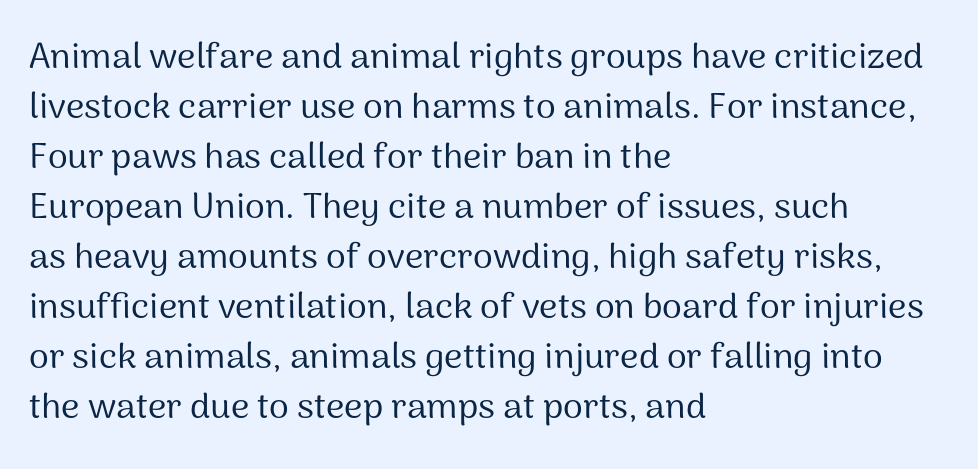
{"serif": "no", "italic": "no", "bold": "no", "weight": "regular", "width": "normal", "stroke_contrast": "medium", "x_height": "medium", "monospaced": "no", "underline": "no", "align": "left", "line_spacing": "normal", "line_spacing_ratio": 1.39, "letter_spacing": "normal", "letter_spacing_em": 0.0, "glyph_px": 36}
